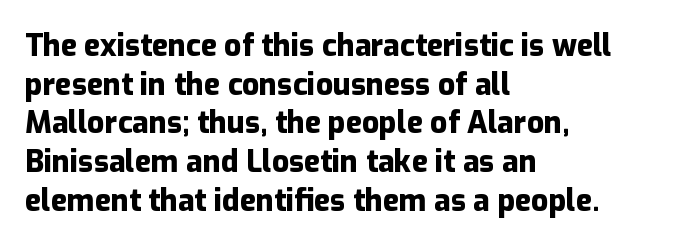
The image shows 30 px heavy sans-serif type, upright; set left-aligned, normal line spacing (1.29x), normal letter spacing, not underlined; low stroke contrast and a medium x-height.
